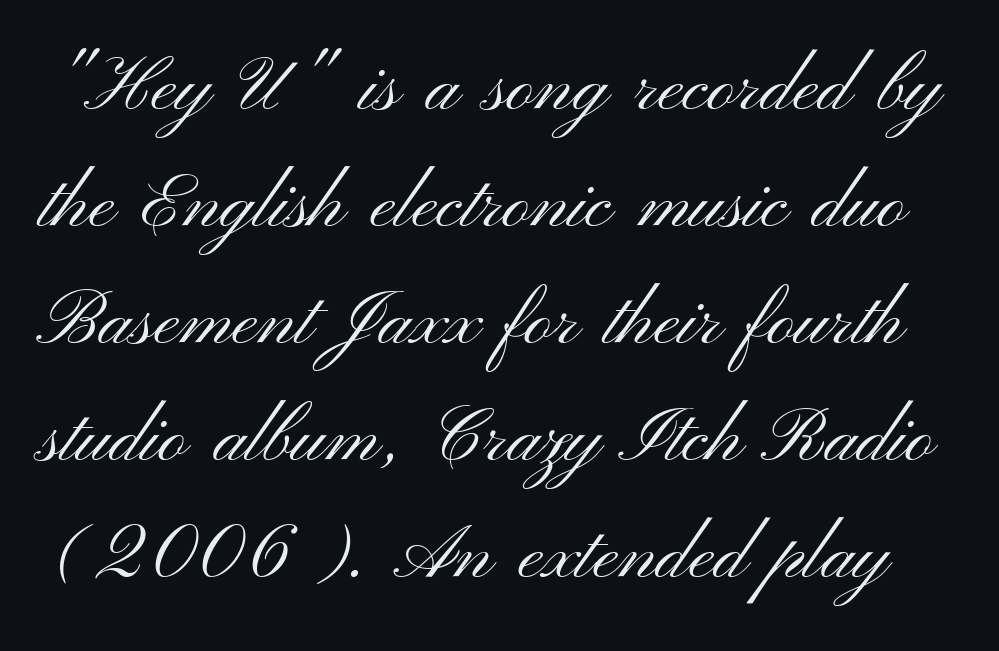
{"serif": "no", "bold": "no", "weight": "light", "width": "wide", "stroke_contrast": "medium", "x_height": "small", "monospaced": "no", "underline": "no", "line_spacing": "normal", "line_spacing_ratio": 1.54, "letter_spacing": "normal", "letter_spacing_em": 0.0, "glyph_px": 76}
